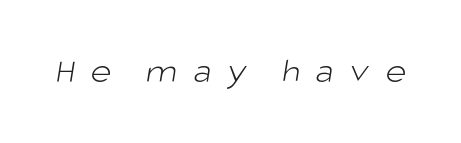
The image shows 36 px light sans-serif type; set unusually wide letter spacing (+0.43 em), not underlined; low stroke contrast and a large x-height.
